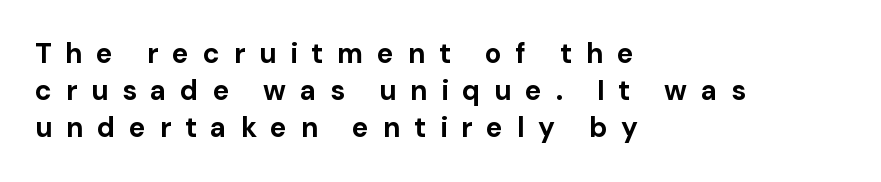
{"serif": "no", "italic": "no", "bold": "yes", "weight": "bold", "width": "normal", "stroke_contrast": "low", "x_height": "medium", "monospaced": "no", "underline": "no", "align": "left", "line_spacing": "normal", "line_spacing_ratio": 1.33, "letter_spacing": "wide", "letter_spacing_em": 0.49, "glyph_px": 28}
